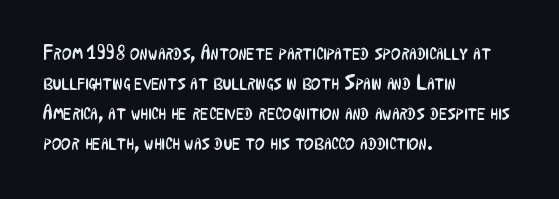
Q: Is the text bold? A: No.
Q: Is the text italic (slanted)? A: No, it is upright.
Q: Is the text underlined? A: No.
Q: How is the paragraph aligned? A: Left-aligned.
Q: Is the spacing between letters normal or unusually wide? A: Normal.
Q: Is the spacing between lines tight, normal or loose? A: Normal.
